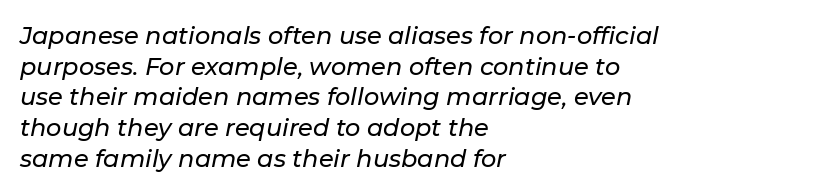
Tall strokes in this sample are angled rather than plumb. The ragged edge is on the right, which tells us the setting is flush left. These lines sit exactly where default settings would place them. Does extra space separate the letters? No, they use regular spacing. The words here are not underlined.
